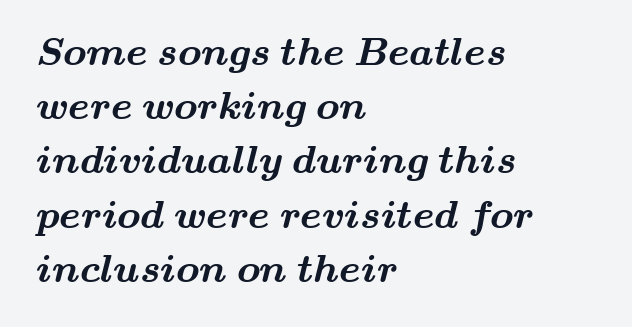
The image shows 39 px bold, wide serif type; set left-aligned, normal line spacing (1.39x), normal letter spacing, not underlined; medium stroke contrast and a small x-height.
